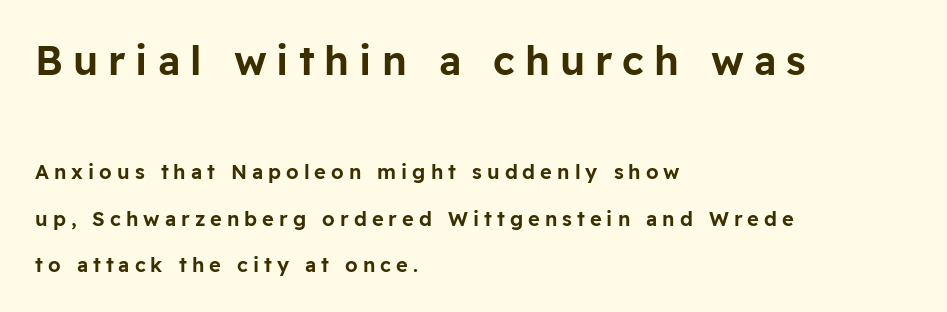
The image shows 40 px sans-serif type, upright; set left-aligned, loose line spacing (2.31x), unusually wide letter spacing (+0.25 em), not underlined; the first (top) block is 2.0x larger; low stroke contrast and a medium x-height.
